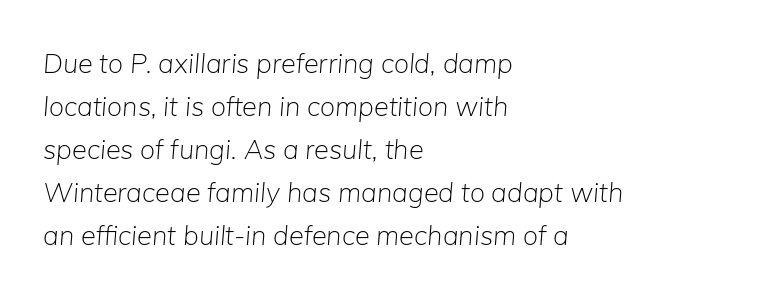
{"italic": "yes", "lean": "right", "slant_degrees": 5, "bold": "no", "underline": "no", "align": "left", "line_spacing": "normal", "line_spacing_ratio": 1.59, "letter_spacing": "normal", "letter_spacing_em": 0.0, "glyph_px": 27}
